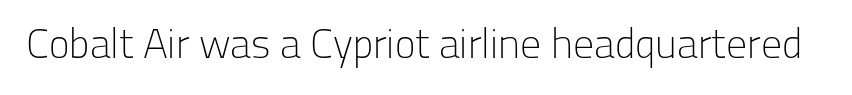
Descender tails drop into unmarked territory. The typeface chosen for these lines omits serifs. This is not heavy type; no bold has been used. Observe the ordinary spacing: letters are neighbours, not strangers. Tall strokes in this sample are plumb rather than angled.
